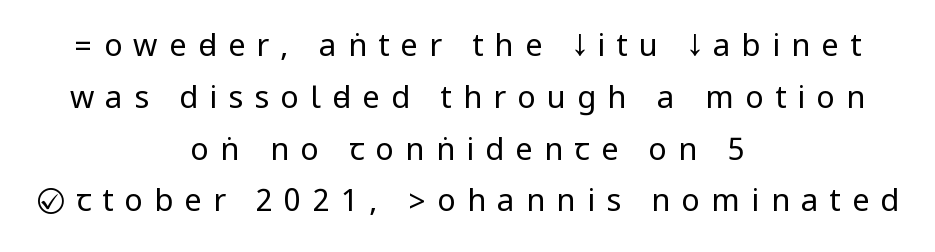
No italicization has been applied; the sample stays upright. Regarding leading, the lines here are spaced in the standard way. Note: no serifs on the glyphs. Nobody drew a line under any word here. In terms of letterspacing, this is a distinctly airy, spread setting. Weight: not bold — regular or lighter.
